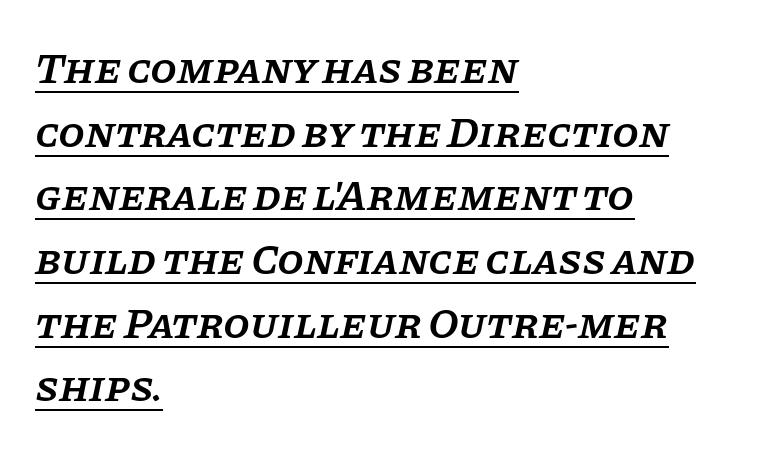
Q: Is the text bold? A: Semi-bold.
Q: Is the text italic (slanted)? A: Yes, it leans right by about 11 degrees.
Q: Is the typeface a serif or a sans-serif typeface? A: Serif.
Q: Is the text underlined? A: Yes.
Q: How is the paragraph aligned? A: Left-aligned.
Q: Is the spacing between letters normal or unusually wide? A: Normal.
Q: Is the spacing between lines tight, normal or loose? A: Normal.
Q: Width (condensed, normal, or wide)? A: Normal.
Q: Stroke contrast? A: Low.
Q: x-height? A: Large.
Q: Monospaced? A: No.
